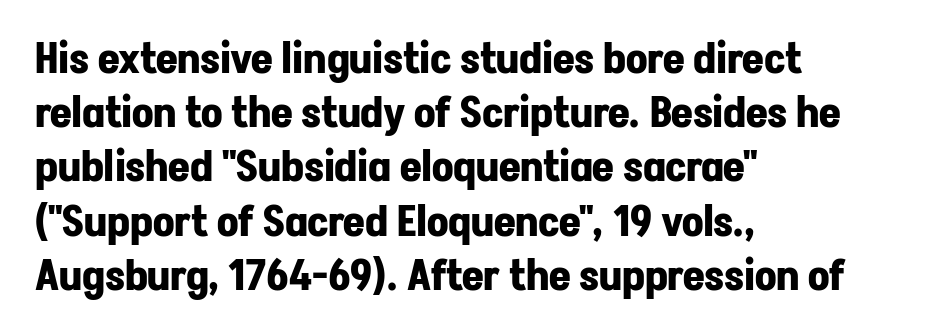
{"serif": "no", "italic": "no", "bold": "yes", "weight": "bold", "width": "normal", "stroke_contrast": "low", "x_height": "medium", "monospaced": "no", "underline": "no", "align": "left", "line_spacing": "normal", "line_spacing_ratio": 1.29, "letter_spacing": "normal", "letter_spacing_em": 0.0, "glyph_px": 42}
